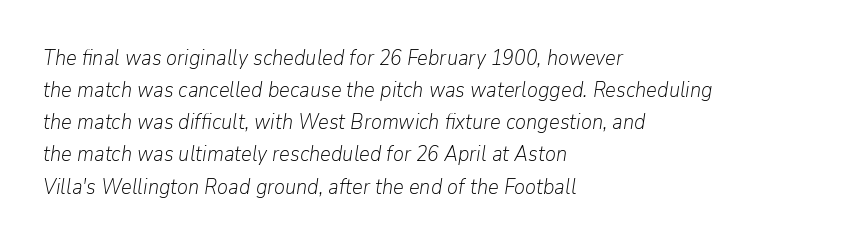
Q: Is the text bold? A: No.
Q: Is the text italic (slanted)? A: Yes, it leans right by about 9 degrees.
Q: Is the text underlined? A: No.
Q: How is the paragraph aligned? A: Left-aligned.
Q: Is the spacing between letters normal or unusually wide? A: Normal.
Q: Is the spacing between lines tight, normal or loose? A: Normal.
